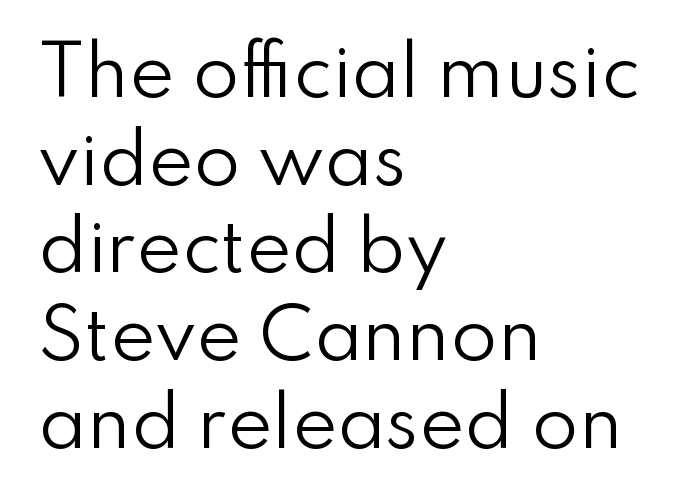
The image shows 68 px regular-weight sans-serif type, upright; set left-aligned, normal line spacing (1.29x), normal letter spacing, not underlined; low stroke contrast and a small x-height.
